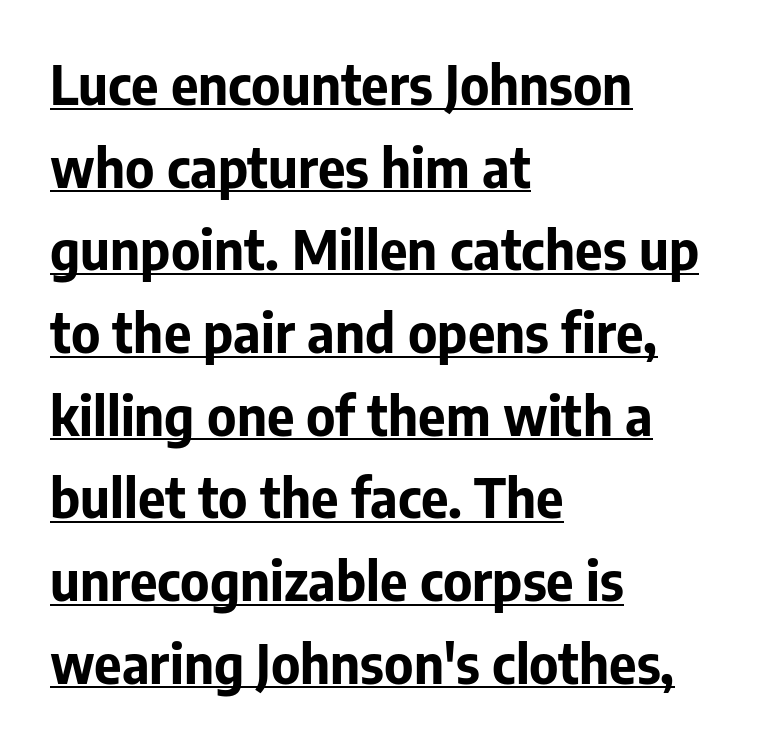
The image shows 53 px bold sans-serif type, upright; set left-aligned, normal line spacing (1.56x), normal letter spacing, underlined; low stroke contrast and a medium x-height.
